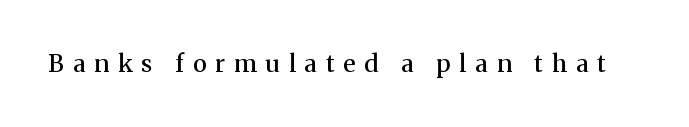
Words float on clear page, feet unadorned. The passage shown has open, widely tracked lettering throughout. Does the weight exceed regular? Yes, but only to semibold. Ascenders rise straight up at ninety degrees.
